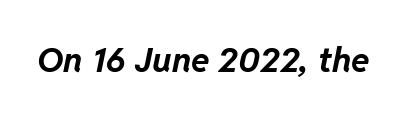
{"italic": "yes", "lean": "right", "slant_degrees": 11, "bold": "yes", "weight": "bold", "width": "normal", "stroke_contrast": "low", "x_height": "medium", "monospaced": "no", "underline": "no", "letter_spacing": "normal", "letter_spacing_em": 0.0, "glyph_px": 34}
